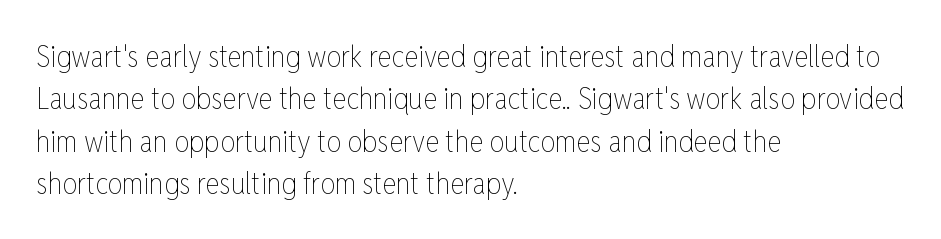
The image shows 30 px thin, condensed type, upright; set left-aligned, normal line spacing (1.41x), normal letter spacing, not underlined; low stroke contrast and a medium x-height.
